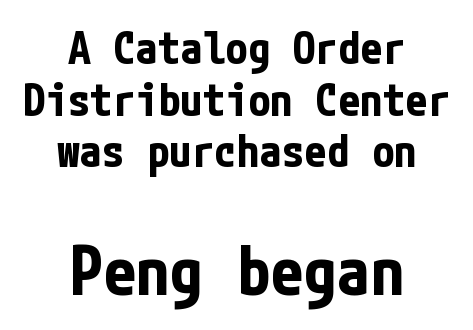
The image shows 67 px bold, condensed sans-serif type, upright; set centered, tight line spacing (1.15x), normal letter spacing, not underlined; the second (bottom) block is 1.49x larger; low stroke contrast and a medium x-height.
